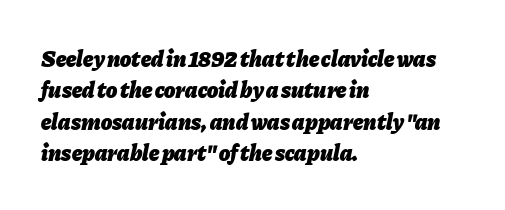
Q: Is the text bold? A: Yes.
Q: Is the text italic (slanted)? A: Yes, it leans right by about 11 degrees.
Q: Is the text underlined? A: No.
Q: How is the paragraph aligned? A: Left-aligned.
Q: Is the spacing between letters normal or unusually wide? A: Normal.
Q: Is the spacing between lines tight, normal or loose? A: Normal.
